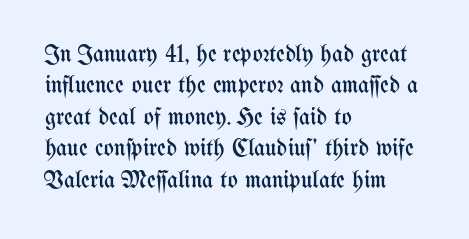
Q: Is the text bold? A: No.
Q: Is the text italic (slanted)? A: No, it is upright.
Q: Is the text underlined? A: No.
Q: How is the paragraph aligned? A: Left-aligned.
Q: Is the spacing between letters normal or unusually wide? A: Normal.
Q: Is the spacing between lines tight, normal or loose? A: Normal.
